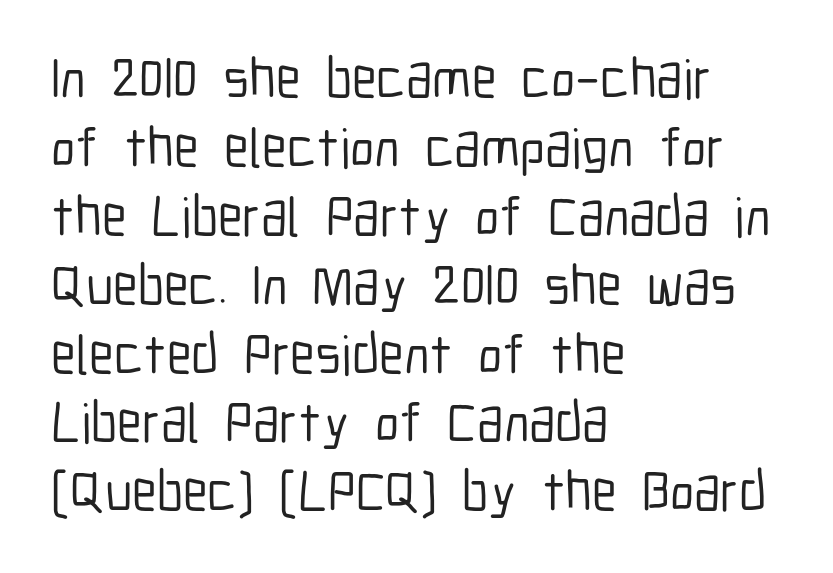
Q: Is the text italic (slanted)? A: No, it is upright.
Q: Is the typeface a serif or a sans-serif typeface? A: Sans-serif.
Q: Is the text underlined? A: No.
Q: How is the paragraph aligned? A: Left-aligned.
Q: Is the spacing between letters normal or unusually wide? A: Normal.
Q: Width (condensed, normal, or wide)? A: Condensed.
Q: Stroke contrast? A: Low.
Q: x-height? A: Medium.
Q: Monospaced? A: No.
